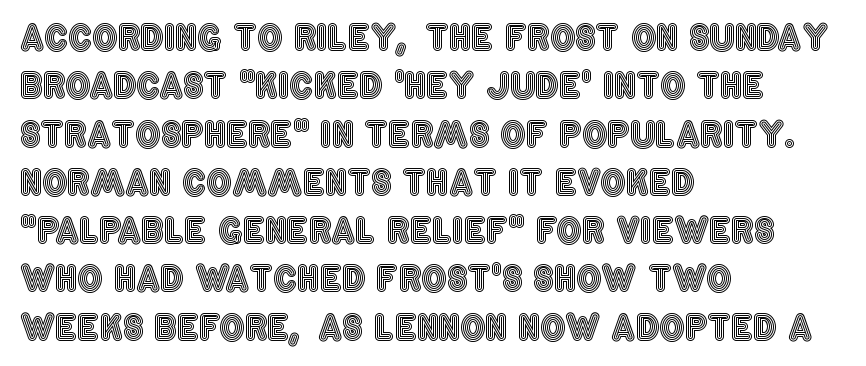
{"italic": "no", "width": "condensed", "x_height": "large", "monospaced": "no", "underline": "no", "align": "left", "line_spacing": "normal", "line_spacing_ratio": 1.38, "letter_spacing": "normal", "letter_spacing_em": 0.0, "glyph_px": 35}
